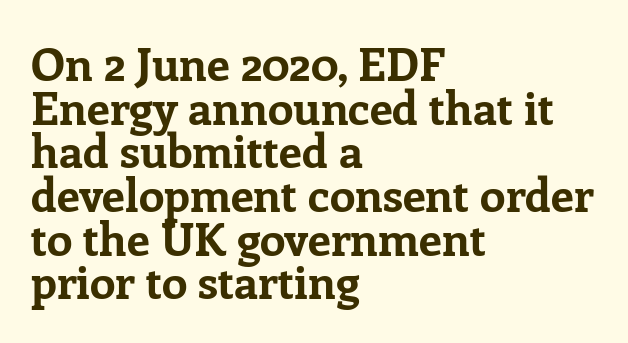
Q: Is the text bold? A: Yes.
Q: Is the text italic (slanted)? A: No, it is upright.
Q: Is the typeface a serif or a sans-serif typeface? A: Serif.
Q: Is the text underlined? A: No.
Q: How is the paragraph aligned? A: Left-aligned.
Q: Is the spacing between letters normal or unusually wide? A: Normal.
Q: Is the spacing between lines tight, normal or loose? A: Tight.
Q: Width (condensed, normal, or wide)? A: Normal.
Q: Stroke contrast? A: Low.
Q: x-height? A: Medium.
Q: Monospaced? A: No.
